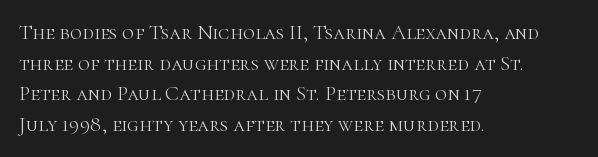
The image shows 21 px text type, upright; set left-aligned, normal line spacing (1.46x), normal letter spacing, not underlined.
